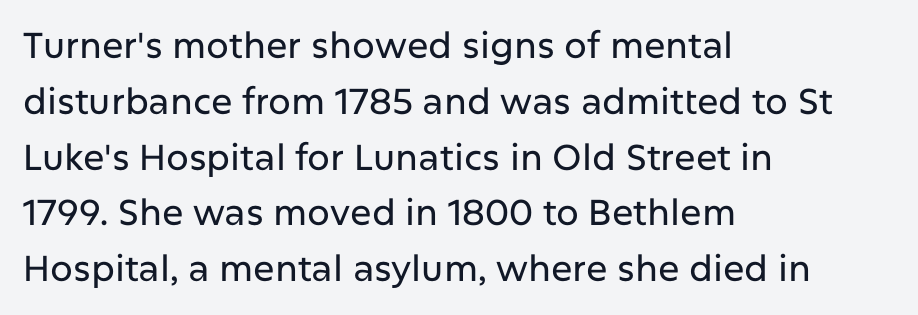
A typesetter would call this proportional, since set widths differ per character. Which margin do the lines hug? The left one — the right edge is uneven. Words appear dense and cohesive because spacing is normal. No feet cap the strokes, marking this as sans-serif type. This sample keeps an unexceptional amount of space between lines.
